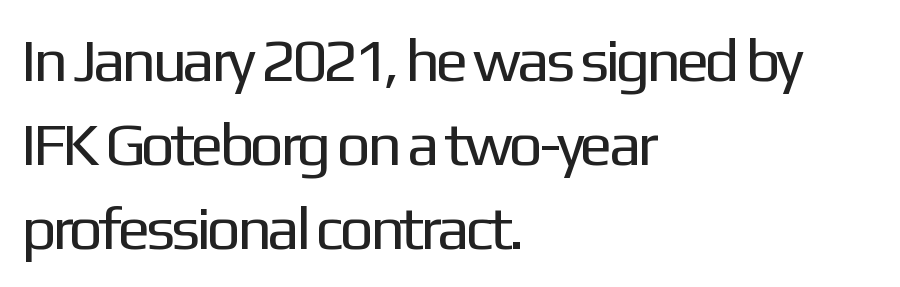
Posture: straight, roman, zero tilt. Is this a sans? Yes — the strokes have no serifs. The cut favours lightness, reaching ordinary text weight at its darkest. Underline: absent. Characters follow at the spacing the type designer built in. The line-height multiplier appears to be the usual default.
